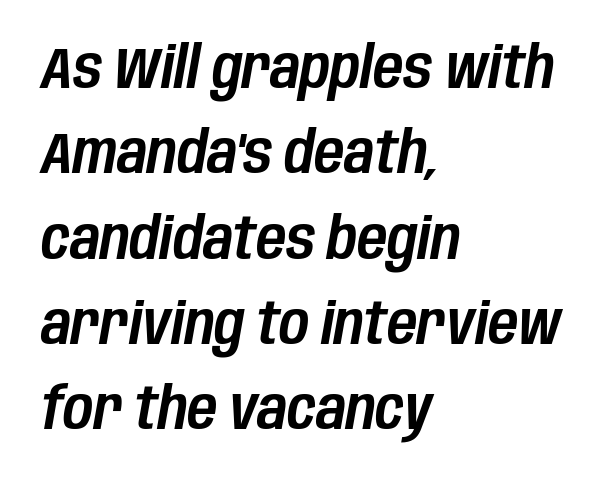
Q: Is the text italic (slanted)? A: Yes, it leans right by about 10 degrees.
Q: Is the text underlined? A: No.
Q: How is the paragraph aligned? A: Left-aligned.
Q: Is the spacing between letters normal or unusually wide? A: Normal.
Q: Is the spacing between lines tight, normal or loose? A: Normal.
Q: Width (condensed, normal, or wide)? A: Condensed.
Q: Stroke contrast? A: Low.
Q: x-height? A: Large.
Q: Monospaced? A: No.
